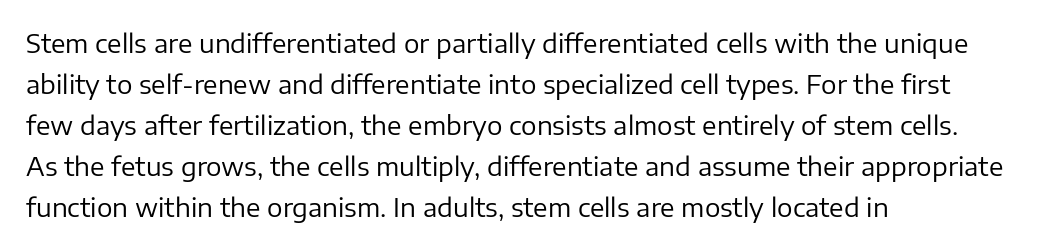
The words here are not underlined. Unbolded letterforms with no extra heft. Quick note: interline space is typical. These lines stack with their left ends in a neat column. Ordinary non-slanted type is in use. Here the glyphs are tracked normally, forming tight word shapes.
